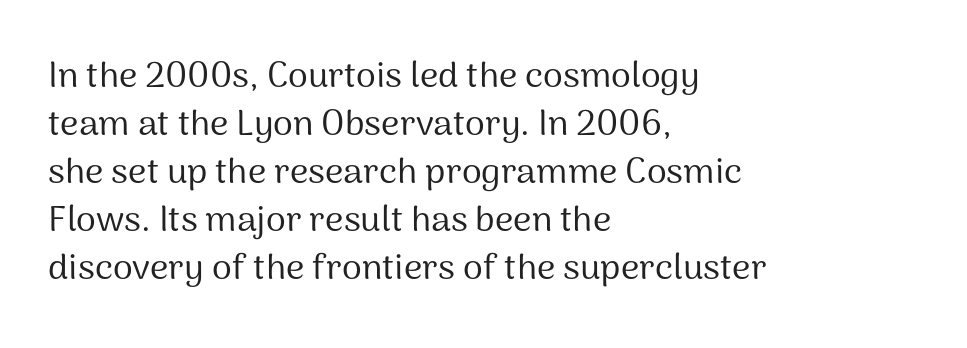
The image shows 36 px regular-weight sans-serif type, upright; set left-aligned, normal line spacing (1.33x), normal letter spacing, not underlined; medium stroke contrast and a medium x-height.
